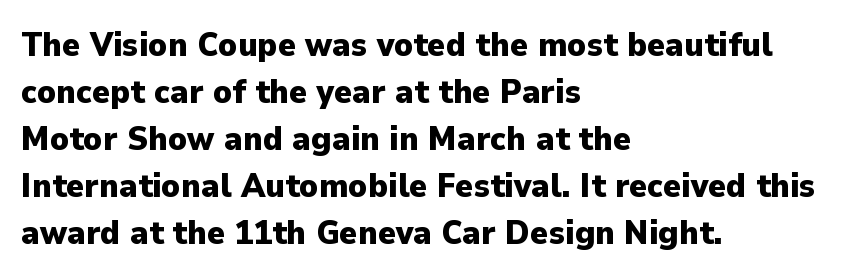
Heavy, bold letterforms. Nothing unusual about the tracking: characters are spaced as the font intends. The passage shown is typeset with a sans-serif family. This block has exactly the height ordinary leading produces. Horizontally, the lines are justified to the leading edge only. Unmarked baselines from the first word to the last.
